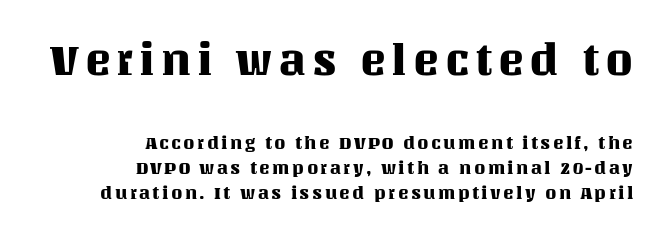
The image shows 44 px text type, upright; set right-aligned, normal line spacing (1.4x), not underlined; the first (top) block is 2.44x larger; medium stroke contrast and a large x-height.
